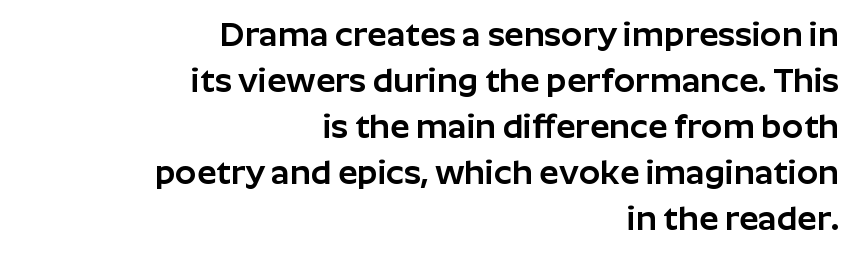
This sample uses plain, unmodified letter spacing. Classification — sans serif. These lines are rendered in a variable-pitch font. Visually the block forms a straight wall on the right and a jagged coastline on the left.
